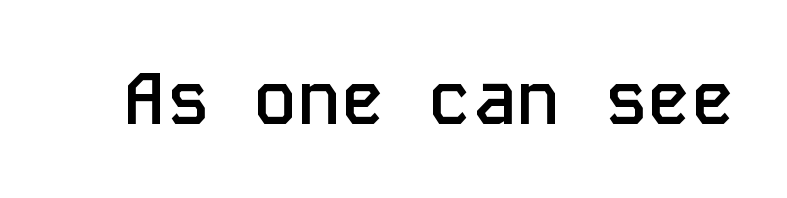
{"serif": "no", "italic": "no", "bold": "semi", "weight": "semibold", "width": "normal", "stroke_contrast": "low", "x_height": "medium", "monospaced": "yes", "underline": "no", "letter_spacing": "normal", "letter_spacing_em": 0.0, "glyph_px": 73}
